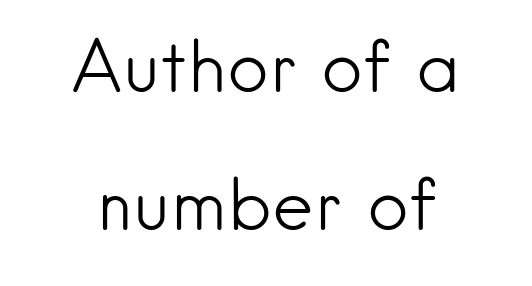
The image shows 71 px light sans-serif type, upright; set loose line spacing (1.95x), normal letter spacing, not underlined; low stroke contrast and a small x-height.
